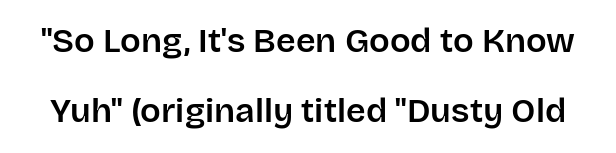
The image shows 34 px sans-serif type, upright; set loose line spacing (2.07x), normal letter spacing, not underlined; low stroke contrast and a large x-height.
